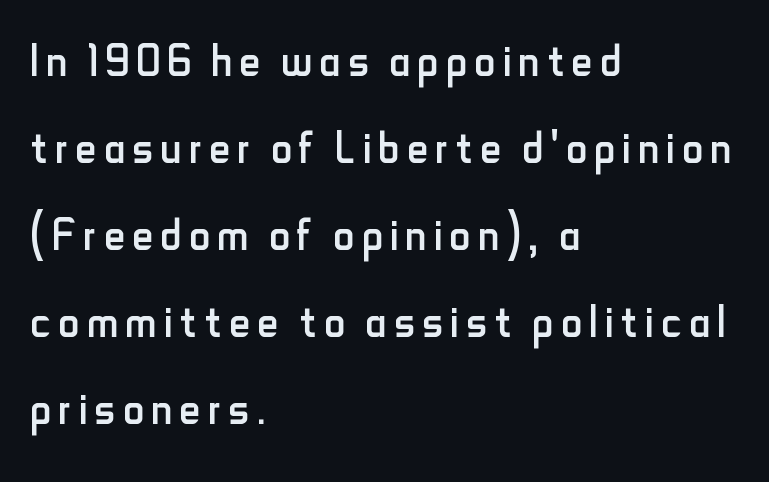
Q: Is the text bold? A: No.
Q: Is the text italic (slanted)? A: No, it is upright.
Q: Is the typeface a serif or a sans-serif typeface? A: Sans-serif.
Q: Is the text underlined? A: No.
Q: How is the paragraph aligned? A: Left-aligned.
Q: Is the spacing between lines tight, normal or loose? A: Normal.
Q: Width (condensed, normal, or wide)? A: Condensed.
Q: Stroke contrast? A: Low.
Q: x-height? A: Small.
Q: Monospaced? A: No.
